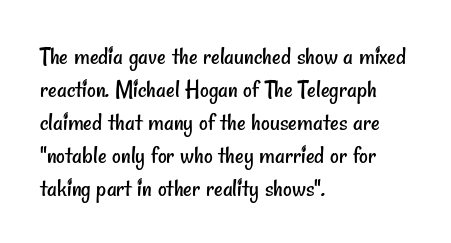
{"bold": "no", "underline": "no", "align": "left", "line_spacing_ratio": 1.22, "letter_spacing": "normal", "letter_spacing_em": 0.0, "glyph_px": 27}
